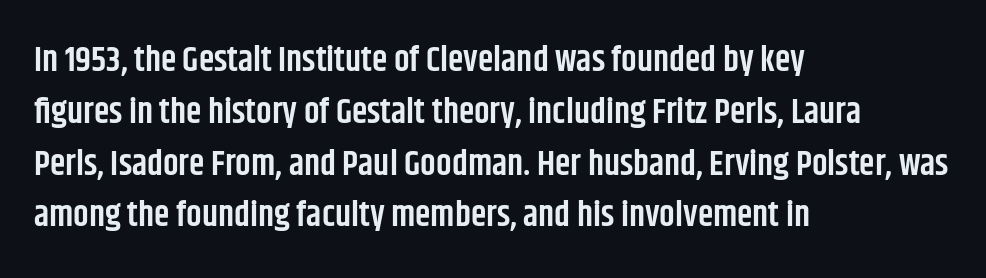
{"serif": "no", "italic": "no", "bold": "semi", "weight": "semibold", "width": "condensed", "stroke_contrast": "low", "x_height": "large", "monospaced": "no", "underline": "no", "align": "left", "line_spacing": "normal", "line_spacing_ratio": 1.48, "letter_spacing": "normal", "letter_spacing_em": 0.0, "glyph_px": 35}
